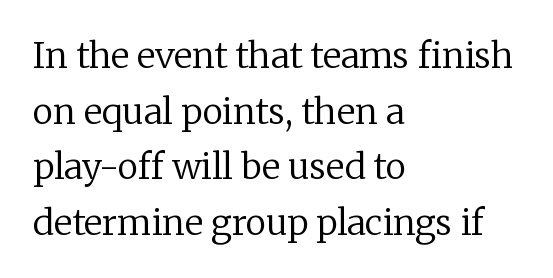
{"serif": "yes", "italic": "no", "bold": "no", "weight": "regular", "width": "normal", "stroke_contrast": "low", "x_height": "medium", "monospaced": "no", "underline": "no", "align": "left", "line_spacing": "normal", "line_spacing_ratio": 1.59, "letter_spacing": "normal", "letter_spacing_em": 0.0, "glyph_px": 35}
